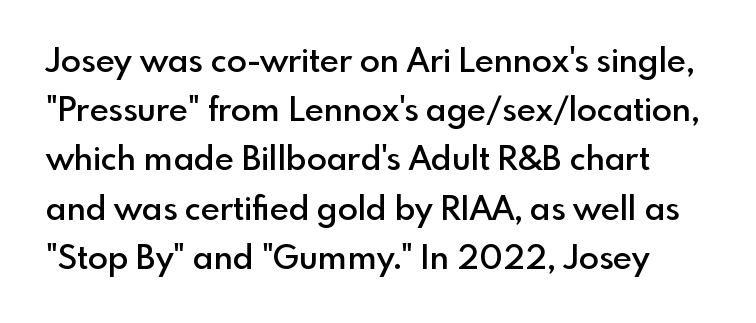
Caption: standard tracking, unaltered. Note: no serifs on the glyphs. Only glyphs here, with clear space below each row. Does the lettering tilt? It doesn't — this is upright.
